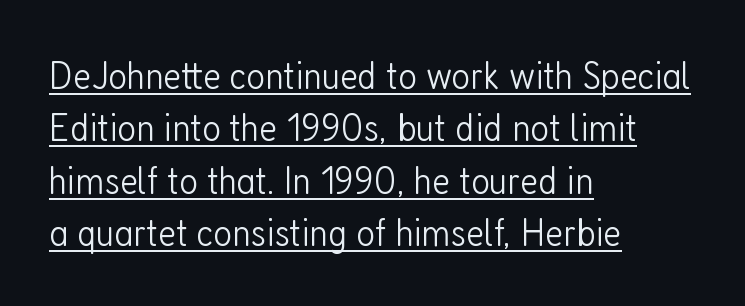
Q: Is the text bold? A: No.
Q: Is the text italic (slanted)? A: No, it is upright.
Q: Is the typeface a serif or a sans-serif typeface? A: Sans-serif.
Q: Is the text underlined? A: Yes.
Q: How is the paragraph aligned? A: Left-aligned.
Q: Is the spacing between letters normal or unusually wide? A: Normal.
Q: Is the spacing between lines tight, normal or loose? A: Normal.
Q: Width (condensed, normal, or wide)? A: Condensed.
Q: Stroke contrast? A: Low.
Q: x-height? A: Medium.
Q: Monospaced? A: No.
